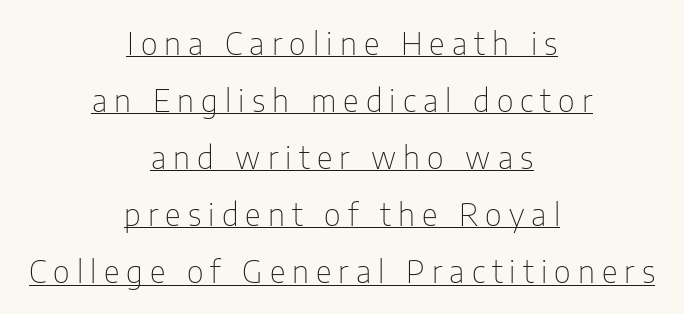
Q: Is the text bold? A: No.
Q: Is the text italic (slanted)? A: No, it is upright.
Q: Is the typeface a serif or a sans-serif typeface? A: Sans-serif.
Q: Is the text underlined? A: Yes.
Q: How is the paragraph aligned? A: Centered.
Q: Is the spacing between letters normal or unusually wide? A: Unusually wide.
Q: Width (condensed, normal, or wide)? A: Condensed.
Q: Stroke contrast? A: Low.
Q: x-height? A: Medium.
Q: Monospaced? A: No.
